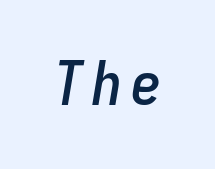
The image shows 61 px condensed type, italic (leaning right), monospaced; set not underlined; low stroke contrast and a medium x-height.
